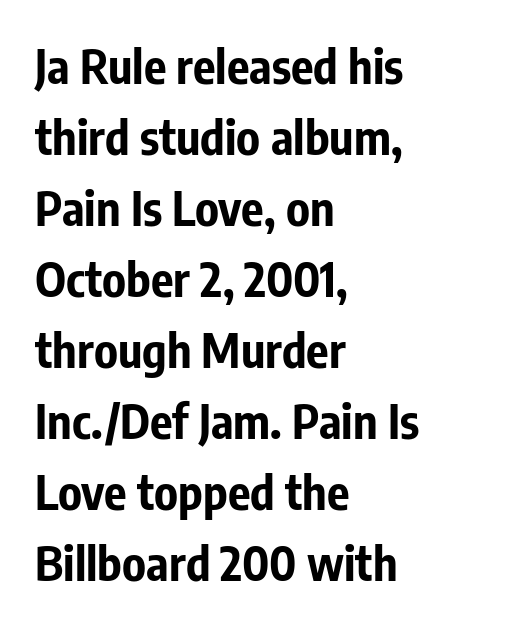
{"serif": "no", "italic": "no", "bold": "yes", "weight": "bold", "width": "condensed", "stroke_contrast": "low", "x_height": "medium", "monospaced": "no", "underline": "no", "align": "left", "line_spacing": "normal", "line_spacing_ratio": 1.51, "letter_spacing": "normal", "letter_spacing_em": 0.0, "glyph_px": 47}
